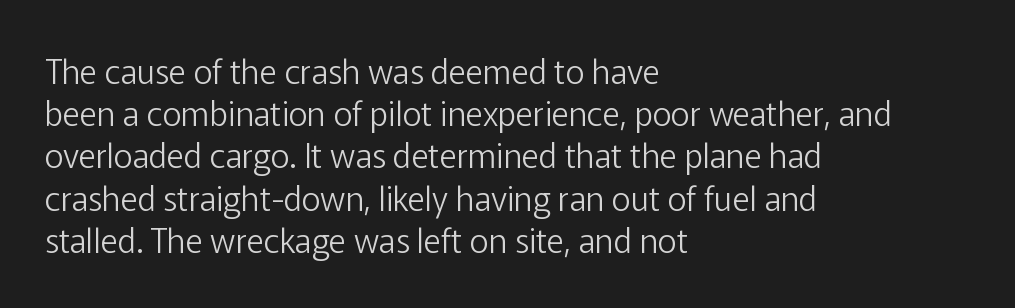
{"serif": "no", "italic": "no", "bold": "no", "weight": "light", "width": "normal", "stroke_contrast": "low", "x_height": "medium", "monospaced": "no", "underline": "no", "align": "left", "line_spacing": "normal", "line_spacing_ratio": 1.28, "letter_spacing": "normal", "letter_spacing_em": 0.0, "glyph_px": 33}
